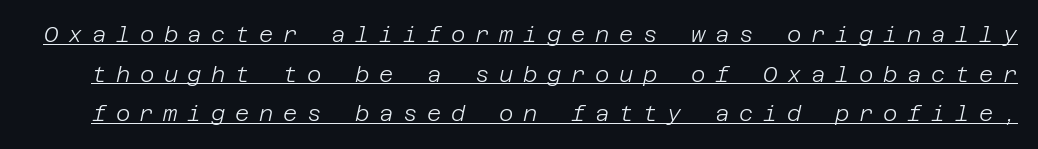
{"italic": "yes", "lean": "right", "slant_degrees": 12, "bold": "no", "underline": "yes", "line_spacing_ratio": 1.8, "letter_spacing": "wide", "letter_spacing_em": 0.44, "glyph_px": 22}
